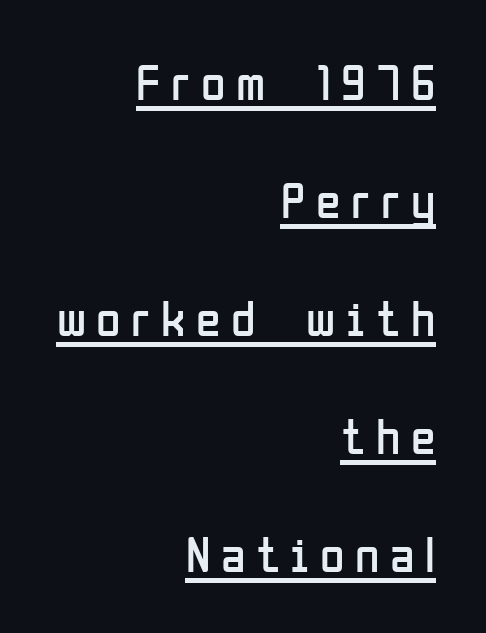
The image shows 50 px regular-weight, condensed sans-serif type, upright; set right-aligned, loose line spacing (2.36x), unusually wide letter spacing (+0.21 em), underlined; low stroke contrast and a medium x-height.
